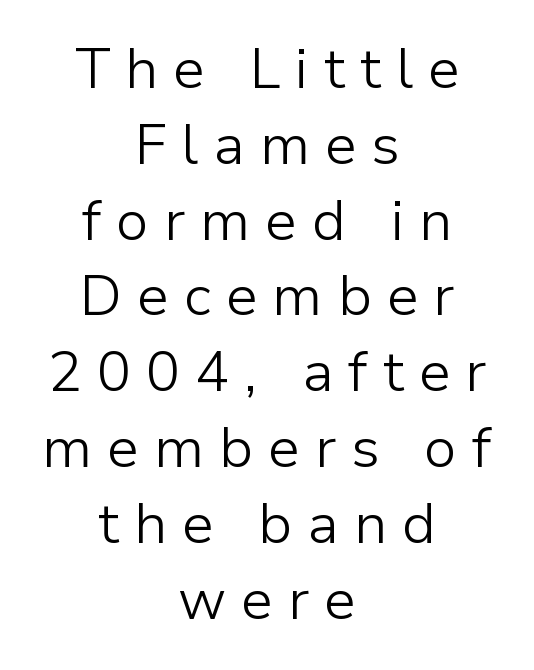
{"serif": "no", "italic": "no", "bold": "no", "weight": "light", "width": "normal", "stroke_contrast": "low", "x_height": "medium", "monospaced": "no", "underline": "no", "align": "center", "line_spacing": "normal", "line_spacing_ratio": 1.33, "letter_spacing": "wide", "letter_spacing_em": 0.26, "glyph_px": 57}
